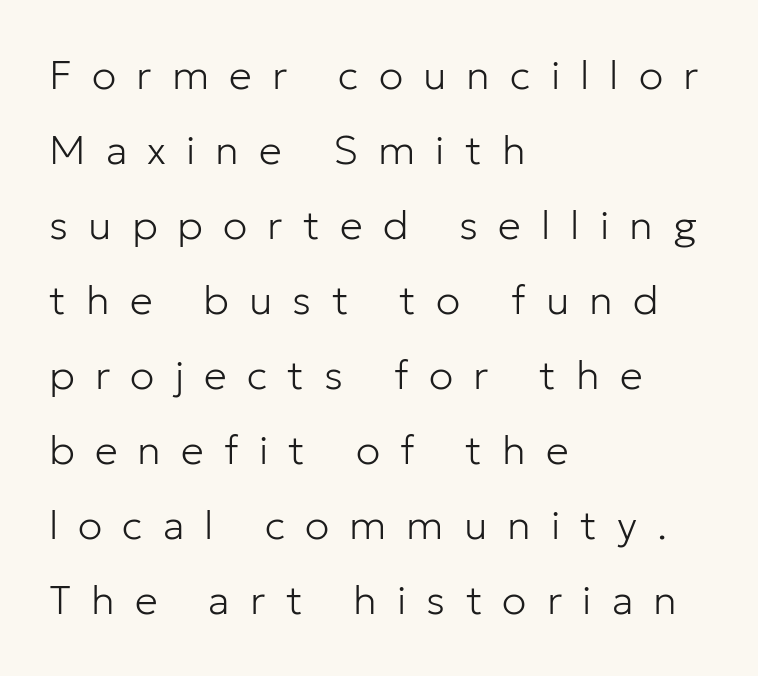
Does extra space separate the letters? Yes, quite a lot of it. Left-aligned paragraph, ragged on the right. The face used here is proportionally spaced, like ordinary book or web type. Unlike a traditional serif, this face leaves its strokes unadorned. Do the letters lean? They stand straight. Is the stroke heavy? The answer is a plain regular-or-lighter.
